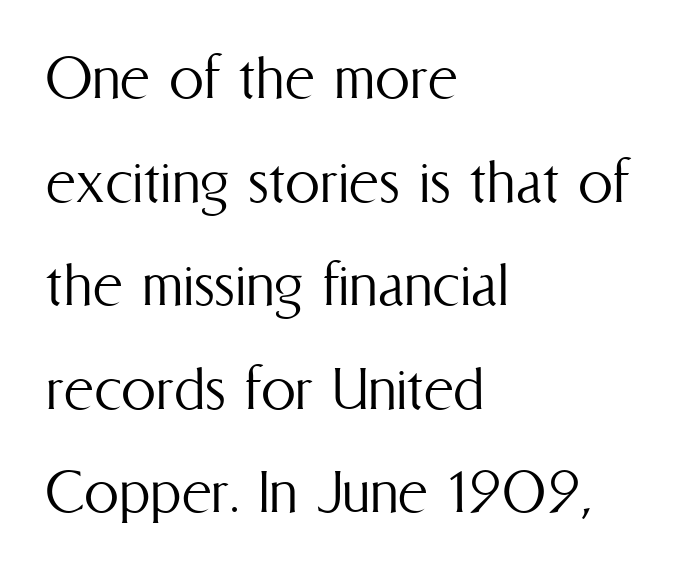
Q: Is the text bold? A: No.
Q: Is the text italic (slanted)? A: No, it is upright.
Q: Is the text underlined? A: No.
Q: How is the paragraph aligned? A: Left-aligned.
Q: Is the spacing between letters normal or unusually wide? A: Normal.
Q: Is the spacing between lines tight, normal or loose? A: Normal.
Q: Width (condensed, normal, or wide)? A: Condensed.
Q: Stroke contrast? A: Medium.
Q: x-height? A: Medium.
Q: Monospaced? A: No.
